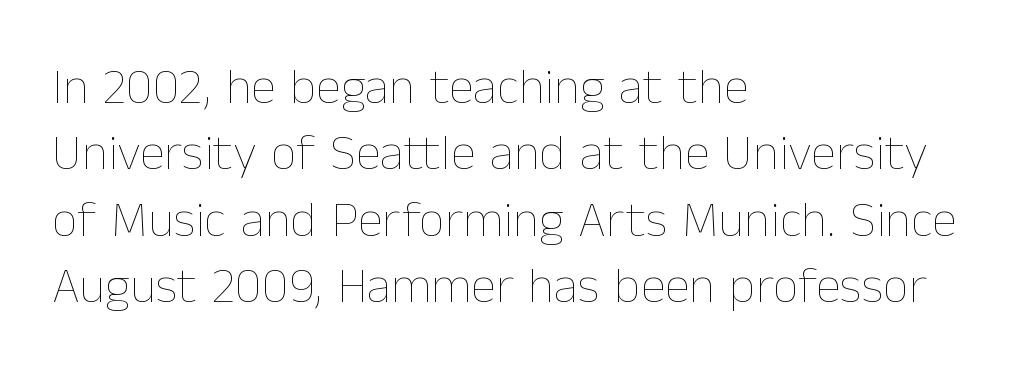
Q: Is the text bold? A: No.
Q: Is the text italic (slanted)? A: No, it is upright.
Q: Is the text underlined? A: No.
Q: How is the paragraph aligned? A: Left-aligned.
Q: Is the spacing between letters normal or unusually wide? A: Normal.
Q: Is the spacing between lines tight, normal or loose? A: Normal.
Q: Width (condensed, normal, or wide)? A: Normal.
Q: Stroke contrast? A: Low.
Q: x-height? A: Medium.
Q: Monospaced? A: No.
